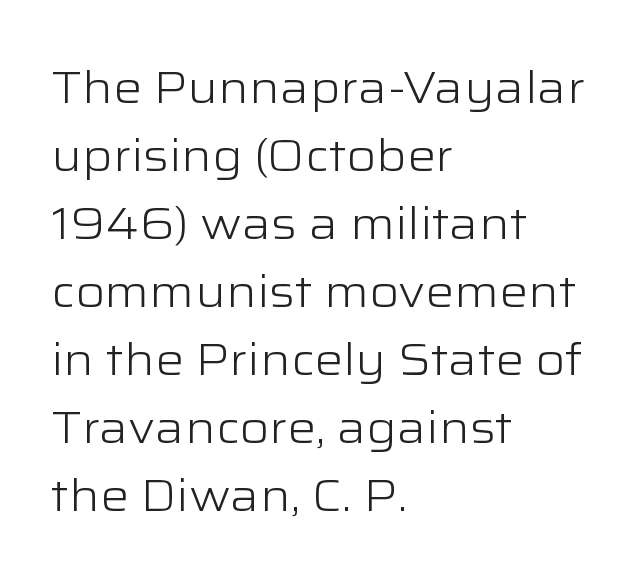
Q: Is the text bold? A: No.
Q: Is the text italic (slanted)? A: No, it is upright.
Q: Is the typeface a serif or a sans-serif typeface? A: Sans-serif.
Q: Is the text underlined? A: No.
Q: How is the paragraph aligned? A: Left-aligned.
Q: Is the spacing between letters normal or unusually wide? A: Normal.
Q: Is the spacing between lines tight, normal or loose? A: Normal.
Q: Width (condensed, normal, or wide)? A: Wide.
Q: Stroke contrast? A: Low.
Q: x-height? A: Medium.
Q: Monospaced? A: No.
